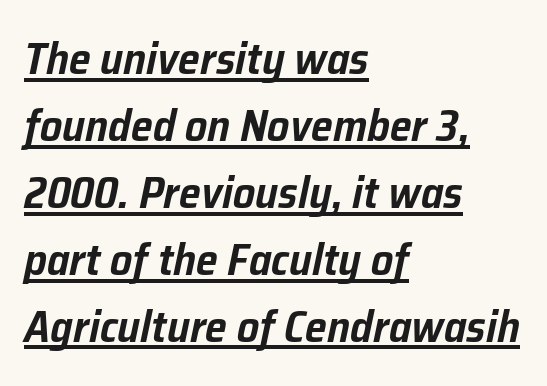
Is this a fixed-width face? No — the glyphs have proportional, varying widths. These lines were composed using italics. The typesetter chose a ragged-right arrangement here. Whoever set this chose a conventional vertical rhythm.
